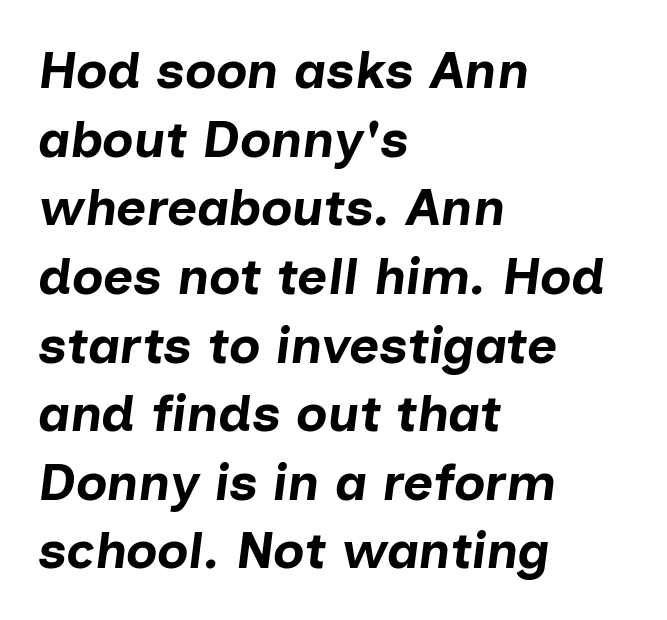
Alignment: flush left. Does extra space separate the letters? No, they use regular spacing. The letters advance in unequal steps, a hallmark of proportional type. The sample has been set heavy, in full bold. Compared with ordinary roman type, these characters are visibly tilted. The passage shown stacks its lines at a standard gap.
